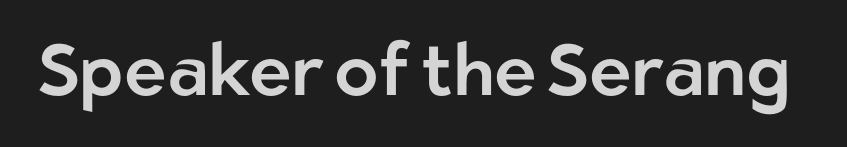
Q: Is the text italic (slanted)? A: No, it is upright.
Q: Is the typeface a serif or a sans-serif typeface? A: Sans-serif.
Q: Is the text underlined? A: No.
Q: Is the spacing between letters normal or unusually wide? A: Normal.
Q: Width (condensed, normal, or wide)? A: Normal.
Q: Stroke contrast? A: Low.
Q: x-height? A: Medium.
Q: Monospaced? A: No.
